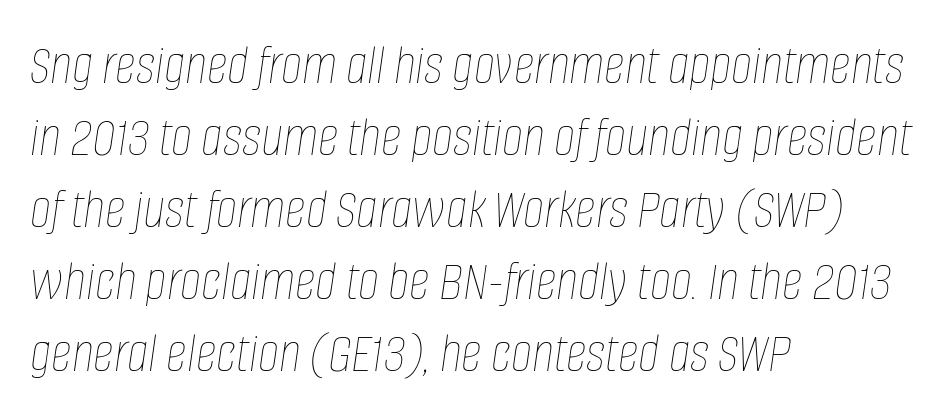
Weight: in the light-to-regular range. The space directly below the letters is spotless. Style check: oblique. Looks like regular typesetting: each glyph gets only the width it needs. Standard letterfit; no display-style spreading of the glyphs.
